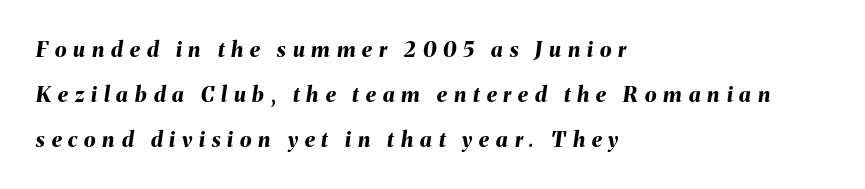
{"italic": "yes", "lean": "right", "slant_degrees": 8, "bold": "yes", "underline": "no", "align": "left", "line_spacing": "loose", "line_spacing_ratio": 2.14, "letter_spacing": "wide", "letter_spacing_em": 0.33, "glyph_px": 21}
